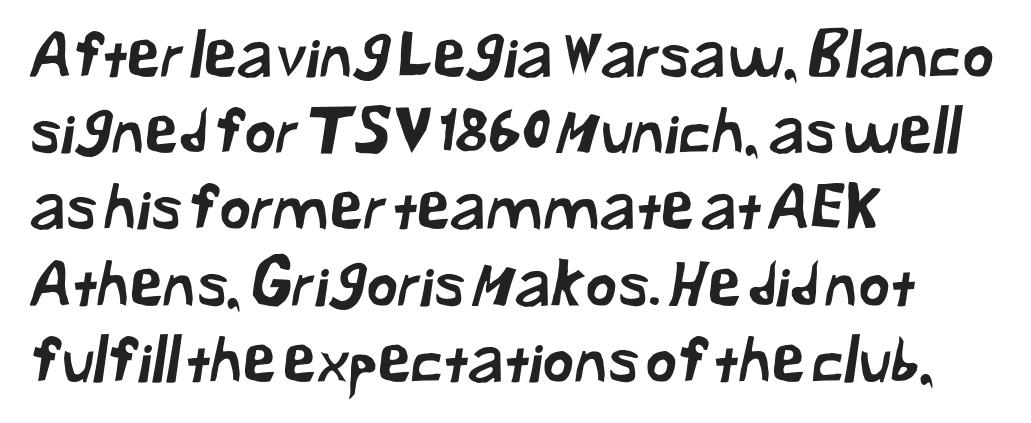
Letterform terminals end flat and unadorned throughout the passage. Nobody touched the tracking dial on this one. Interline gaps are of average width in this sample. You could not count columns in this text — the font is proportionally spaced.
